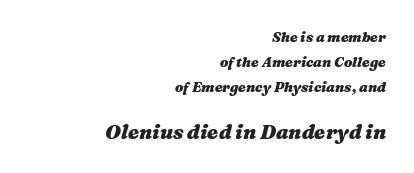
Q: Is the text bold? A: Yes.
Q: Is the text italic (slanted)? A: Yes, it leans right by about 16 degrees.
Q: Is the text underlined? A: No.
Q: How is the paragraph aligned? A: Right-aligned.
Q: Is the spacing between letters normal or unusually wide? A: Normal.
Q: Which block of text is set in a larger size, the first (top) or the second (bottom)? A: The second (bottom) one.
